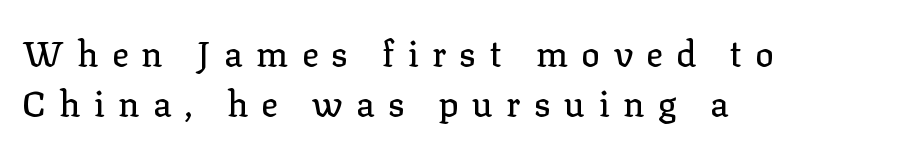
The image shows 35 px serif type, upright; set left-aligned, normal line spacing (1.43x), unusually wide letter spacing (+0.38 em), not underlined; low stroke contrast and a medium x-height.
